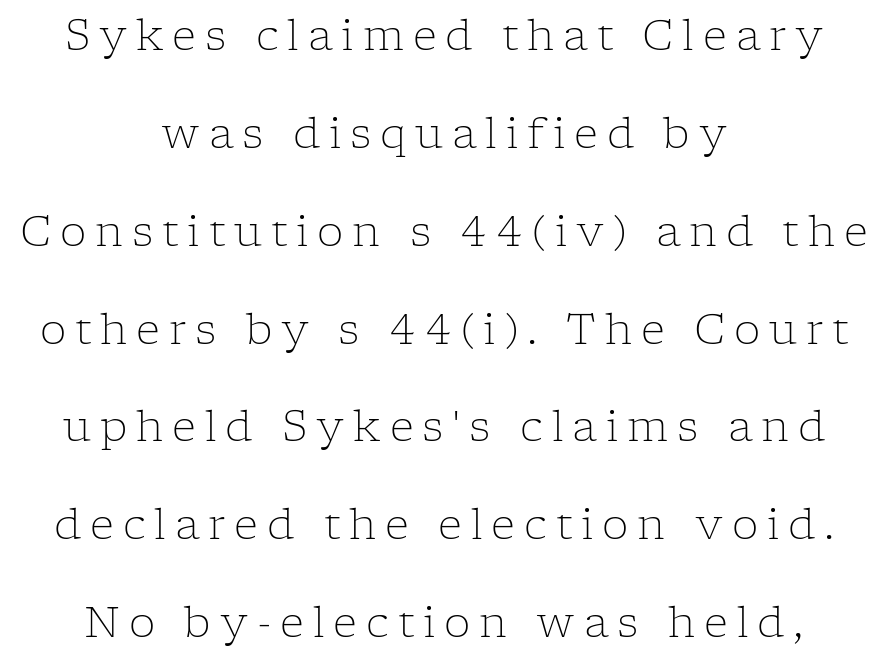
Q: Is the text bold? A: No.
Q: Is the text italic (slanted)? A: No, it is upright.
Q: Is the typeface a serif or a sans-serif typeface? A: Serif.
Q: Is the text underlined? A: No.
Q: How is the paragraph aligned? A: Centered.
Q: Is the spacing between letters normal or unusually wide? A: Unusually wide.
Q: Is the spacing between lines tight, normal or loose? A: Loose.
Q: Width (condensed, normal, or wide)? A: Normal.
Q: Stroke contrast? A: Low.
Q: x-height? A: Medium.
Q: Monospaced? A: No.
